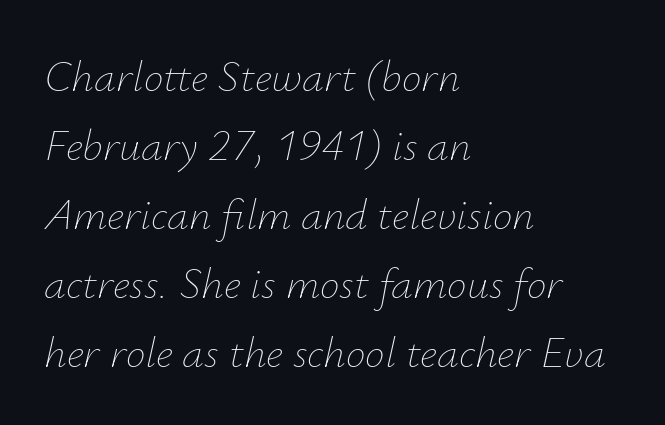
Layout note: lines flush left. Has an underline been added? It has not. Honestly, the letter spacing is just normal — you wouldn't notice it. Slanted lettering throughout. These lines are rendered in a variable-pitch font. Honestly, the row spacing looks completely unremarkable.
